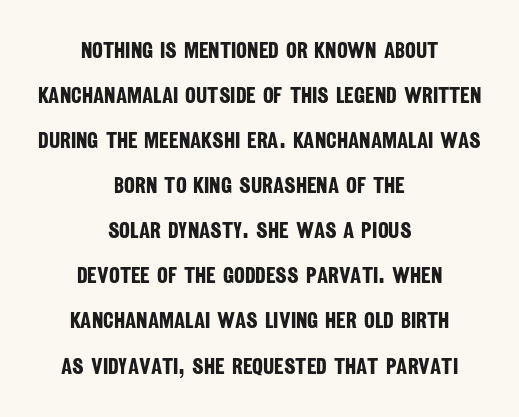
Interline gaps are noticeably wide in this sample. Unmarked baselines from the first word to the last. Is the letter spacing exaggerated? No — it looks like the ordinary default. Strong, thick strokes mark this as bold type. A student would call this center alignment; a typographer would say set centered.
